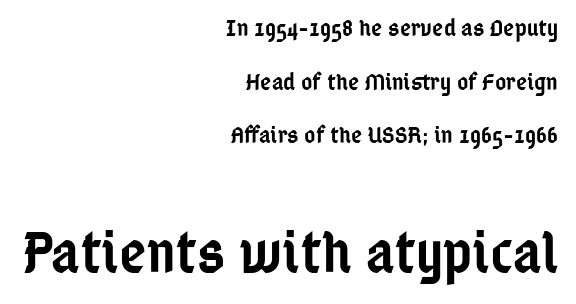
The image shows 59 px semibold, condensed sans-serif type, upright; set right-aligned, loose line spacing (2.23x), normal letter spacing, not underlined; the second (bottom) block is 2.46x larger; low stroke contrast and a medium x-height.
